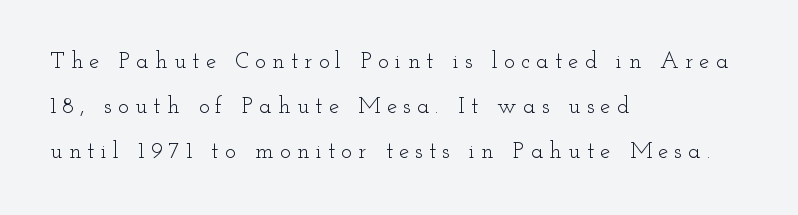
Do the letters lean? They stand straight. Letters have the restrained weight of plain body copy at most. Leading is clearly above the norm, producing a sparse column. Loose tracking; the words dissolve into strings of separated letters.
